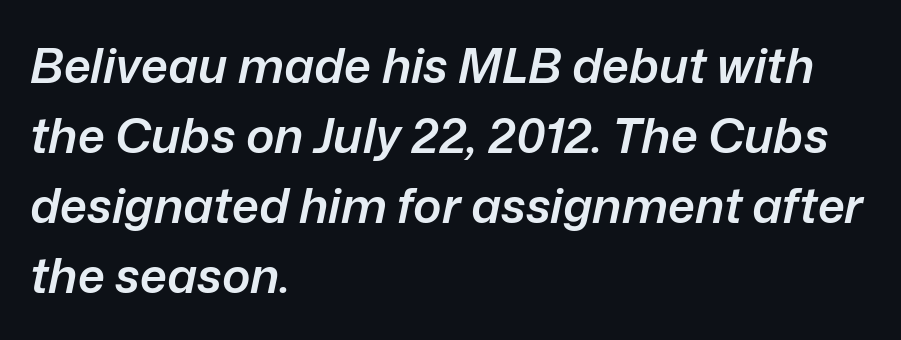
Q: Is the text bold? A: Semi-bold.
Q: Is the text italic (slanted)? A: Yes, it leans right by about 12 degrees.
Q: Is the text underlined? A: No.
Q: How is the paragraph aligned? A: Left-aligned.
Q: Is the spacing between letters normal or unusually wide? A: Normal.
Q: Is the spacing between lines tight, normal or loose? A: Normal.
Q: Width (condensed, normal, or wide)? A: Normal.
Q: Stroke contrast? A: Low.
Q: x-height? A: Medium.
Q: Monospaced? A: No.
